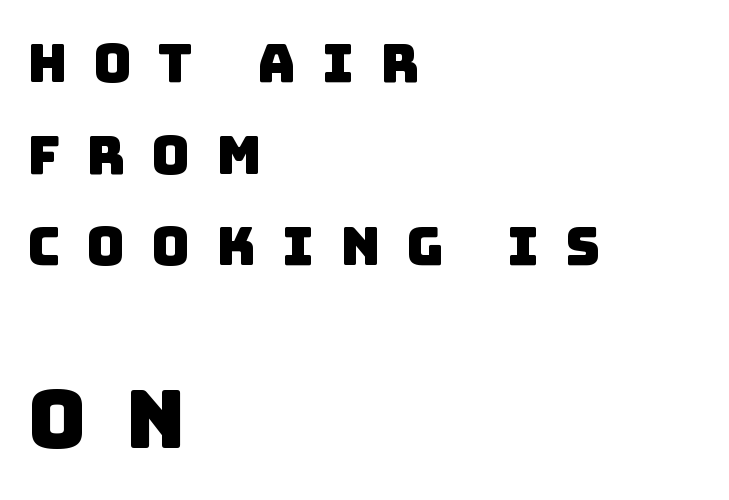
Q: Is the typeface a serif or a sans-serif typeface? A: Sans-serif.
Q: Is the text underlined? A: No.
Q: How is the paragraph aligned? A: Left-aligned.
Q: Is the spacing between letters normal or unusually wide? A: Unusually wide.
Q: Which block of text is set in a larger size, the first (top) or the second (bottom)? A: The second (bottom) one.
Q: Width (condensed, normal, or wide)? A: Normal.
Q: Stroke contrast? A: Low.
Q: x-height? A: Large.
Q: Monospaced? A: No.
